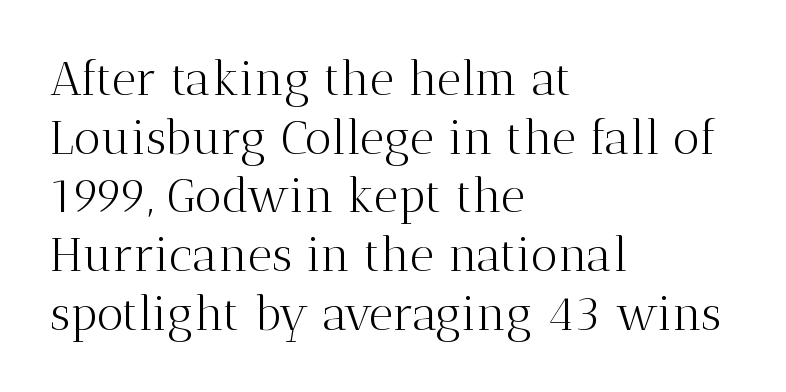
{"serif": "yes", "italic": "no", "bold": "no", "weight": "light", "width": "normal", "stroke_contrast": "medium", "x_height": "medium", "monospaced": "no", "underline": "no", "align": "left", "line_spacing": "normal", "line_spacing_ratio": 1.25, "letter_spacing": "normal", "letter_spacing_em": 0.0, "glyph_px": 47}
